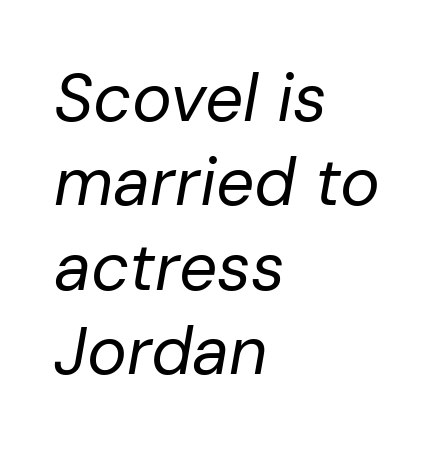
Q: Is the text bold? A: No.
Q: Is the text italic (slanted)? A: Yes, it leans right by about 10 degrees.
Q: Is the text underlined? A: No.
Q: How is the paragraph aligned? A: Left-aligned.
Q: Is the spacing between letters normal or unusually wide? A: Normal.
Q: Is the spacing between lines tight, normal or loose? A: Normal.
Q: Width (condensed, normal, or wide)? A: Normal.
Q: Stroke contrast? A: Low.
Q: x-height? A: Medium.
Q: Monospaced? A: No.
